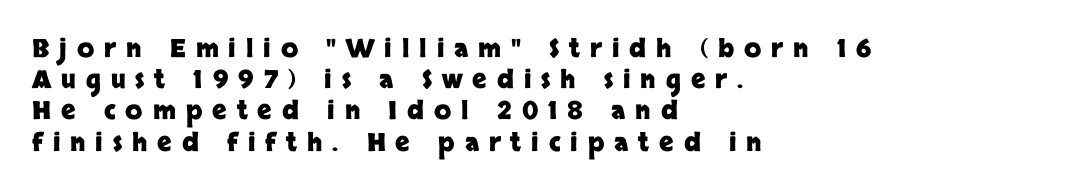
{"italic": "no", "bold": "yes", "underline": "no", "align": "left", "line_spacing": "normal", "line_spacing_ratio": 1.25, "letter_spacing": "wide", "letter_spacing_em": 0.4, "glyph_px": 25}
